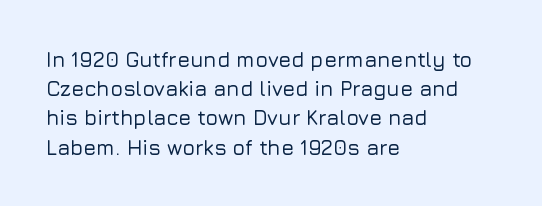
{"italic": "no", "underline": "no", "align": "left", "line_spacing": "normal", "line_spacing_ratio": 1.39, "letter_spacing": "normal", "letter_spacing_em": 0.0, "glyph_px": 21}
